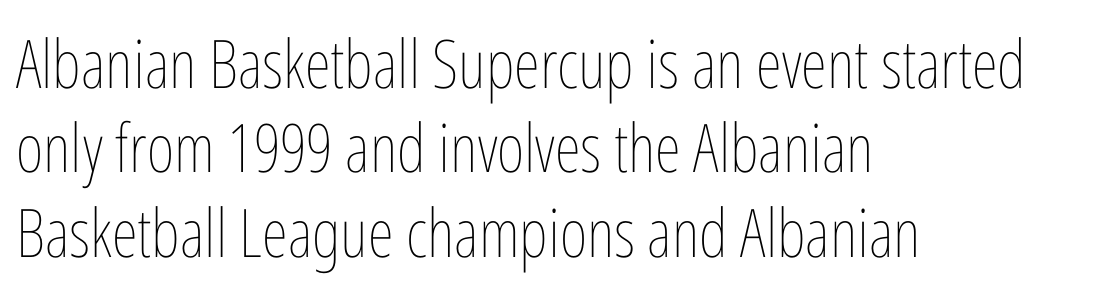
No extra tracking has been applied to these lines. Nobody drew a line under any word here. The cut favours lightness, reaching ordinary text weight at its darkest. Interline gaps are of average width in this sample. Ascenders rise straight up at ninety degrees. The ragged edge is on the right, which tells us the setting is flush left.
